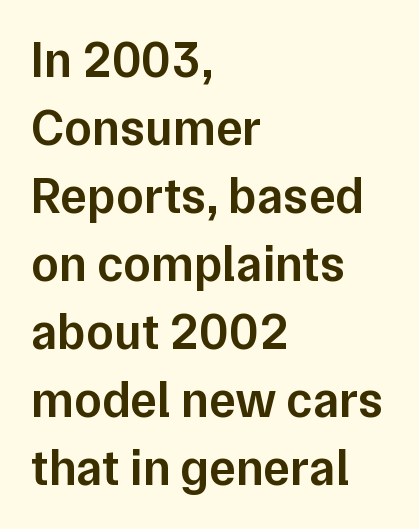
Typesetter's note: demi weight, one step under bold. Proportional: the letters do not fall into vertical columns. Honestly, the letter spacing is just normal — you wouldn't notice it. Whoever set this chose a conventional vertical rhythm. Serif or sans? Sans — the stroke terminals are bare. Letters rest on an invisible, unmarked baseline.
